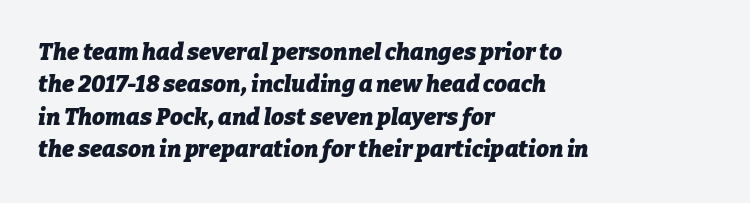
The image shows 23 px bold type, italic (leaning right); set left-aligned, normal line spacing (1.41x), normal letter spacing, not underlined.
